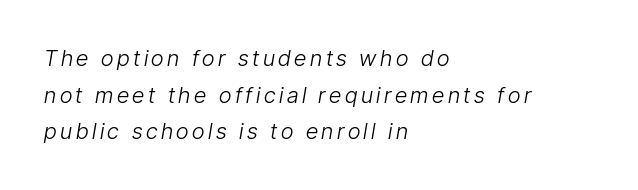
The line-height multiplier appears to be the usual default. Stroke mass is kept to a normal reading level or below. Honestly, there is no underline to notice here at all. Is the type slanted? Yes — the strokes lean at a clear angle.
